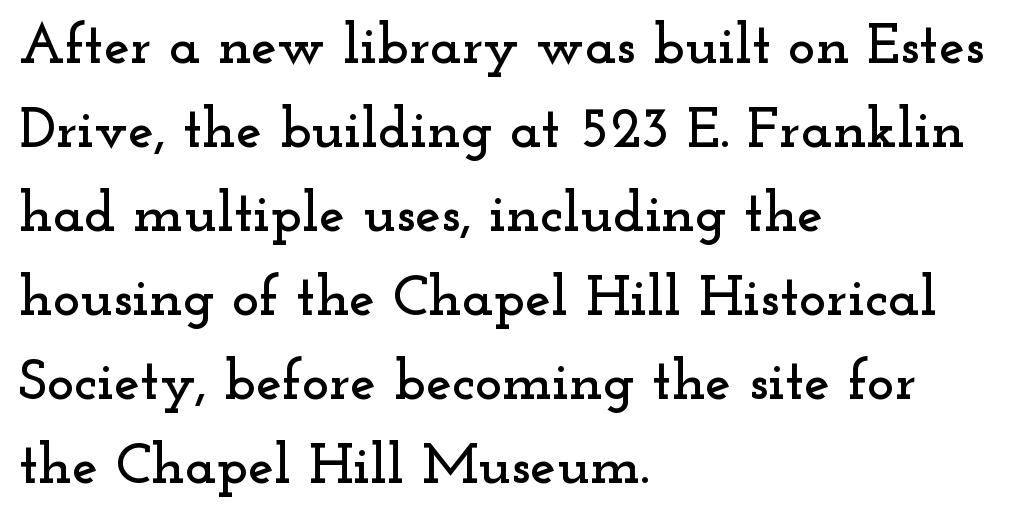
{"serif": "yes", "italic": "no", "width": "wide", "stroke_contrast": "low", "x_height": "small", "monospaced": "no", "underline": "no", "align": "left", "line_spacing": "normal", "line_spacing_ratio": 1.45, "letter_spacing": "normal", "letter_spacing_em": 0.0, "glyph_px": 58}
